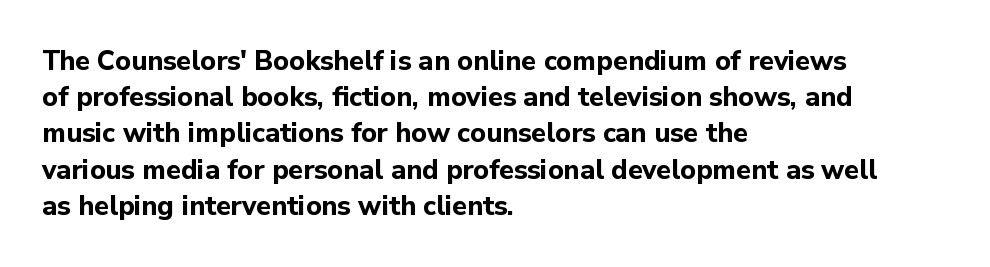
Q: Is the text bold? A: Yes.
Q: Is the text italic (slanted)? A: No, it is upright.
Q: Is the text underlined? A: No.
Q: How is the paragraph aligned? A: Left-aligned.
Q: Is the spacing between letters normal or unusually wide? A: Normal.
Q: Is the spacing between lines tight, normal or loose? A: Normal.
